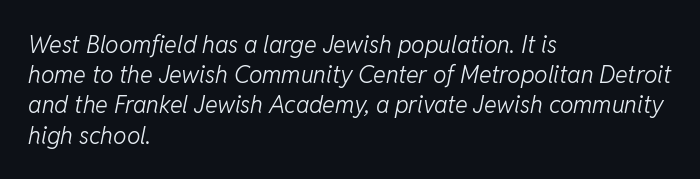
The image shows 24 px text type, italic (leaning right); set left-aligned, normal line spacing (1.26x), normal letter spacing, not underlined.
